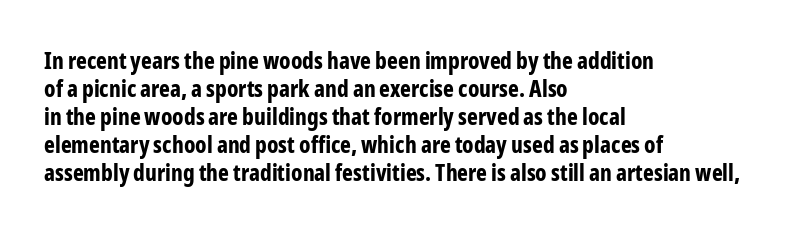
The image shows 23 px bold type, upright; set left-aligned, line spacing 1.22x, normal letter spacing, not underlined.
